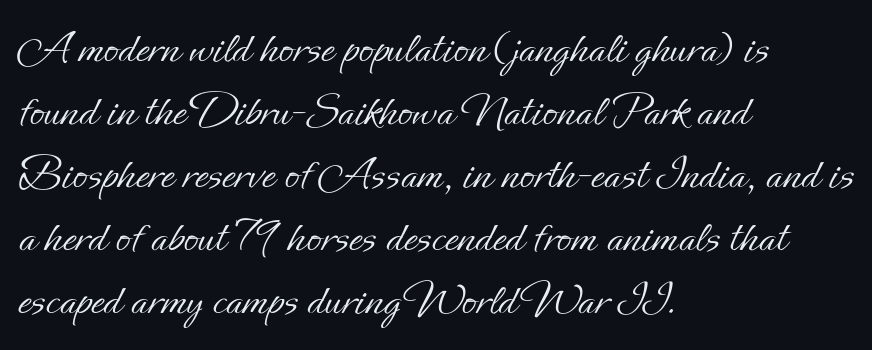
Q: Is the text bold? A: No.
Q: Is the text italic (slanted)? A: Yes.
Q: Is the text underlined? A: No.
Q: How is the paragraph aligned? A: Left-aligned.
Q: Is the spacing between letters normal or unusually wide? A: Normal.
Q: Is the spacing between lines tight, normal or loose? A: Normal.
Q: Width (condensed, normal, or wide)? A: Normal.
Q: Stroke contrast? A: Low.
Q: x-height? A: Small.
Q: Monospaced? A: No.
